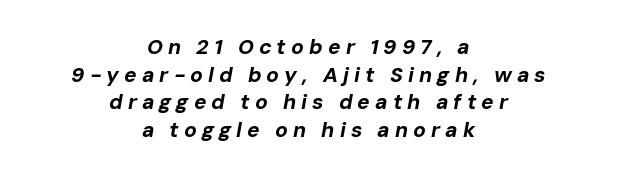
Q: Is the text bold? A: Yes.
Q: Is the text italic (slanted)? A: Yes, it leans right by about 10 degrees.
Q: Is the text underlined? A: No.
Q: How is the paragraph aligned? A: Centered.
Q: Is the spacing between letters normal or unusually wide? A: Unusually wide.
Q: Is the spacing between lines tight, normal or loose? A: Normal.
